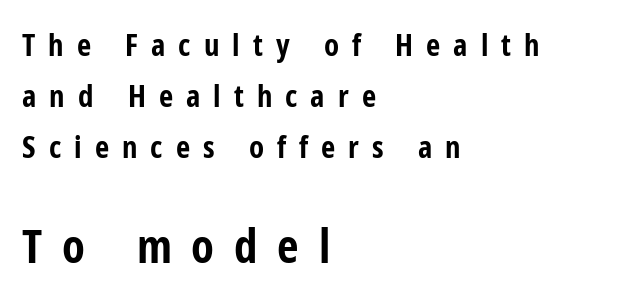
Q: Is the text bold? A: Yes.
Q: Is the text italic (slanted)? A: No, it is upright.
Q: Is the typeface a serif or a sans-serif typeface? A: Sans-serif.
Q: Is the text underlined? A: No.
Q: How is the paragraph aligned? A: Left-aligned.
Q: Is the spacing between letters normal or unusually wide? A: Unusually wide.
Q: Is the spacing between lines tight, normal or loose? A: Normal.
Q: Which block of text is set in a larger size, the first (top) or the second (bottom)? A: The second (bottom) one.
Q: Width (condensed, normal, or wide)? A: Condensed.
Q: Stroke contrast? A: Low.
Q: x-height? A: Medium.
Q: Monospaced? A: No.
